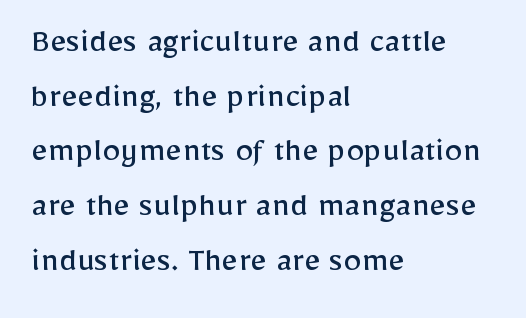
{"serif": "no", "italic": "no", "bold": "no", "weight": "regular", "width": "normal", "stroke_contrast": "low", "x_height": "medium", "monospaced": "no", "underline": "no", "align": "left", "line_spacing": "normal", "line_spacing_ratio": 1.52, "letter_spacing": "normal", "letter_spacing_em": 0.0, "glyph_px": 36}
